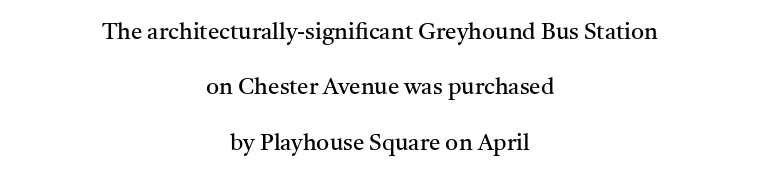
The image shows 23 px text type, upright; set centered, loose line spacing (2.41x), normal letter spacing, not underlined.
